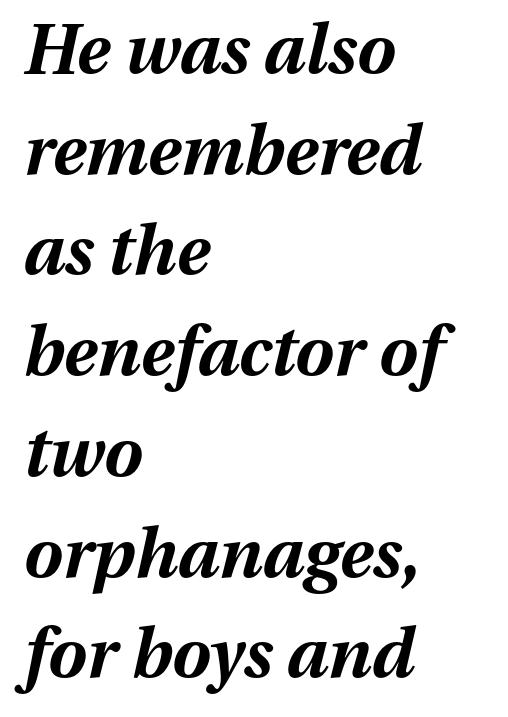
{"italic": "yes", "lean": "right", "slant_degrees": 13, "bold": "yes", "weight": "bold", "width": "normal", "stroke_contrast": "medium", "x_height": "medium", "monospaced": "no", "underline": "no", "align": "left", "line_spacing": "normal", "line_spacing_ratio": 1.46, "letter_spacing": "normal", "letter_spacing_em": 0.0, "glyph_px": 69}
